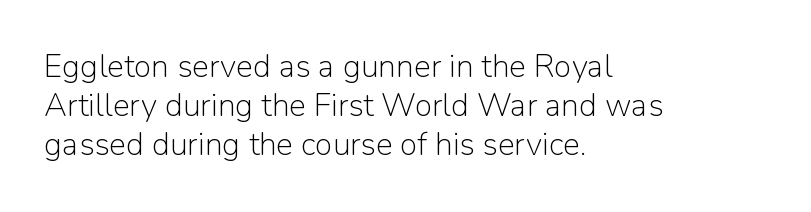
Descenders are the only things crossing below the line. Honestly, the letter spacing is just normal — you wouldn't notice it. The axis of the letterforms is exactly vertical. A light-to-regular cut is what we see here. Proportional: the letters do not fall into vertical columns.
